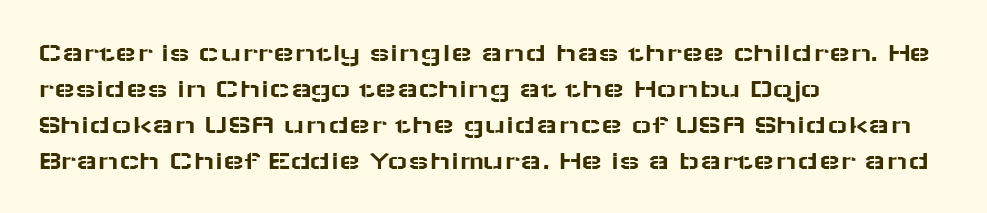
The image shows 28 px wide sans-serif type, upright; set left-aligned, normal line spacing (1.28x), normal letter spacing, not underlined; low stroke contrast and a medium x-height.
